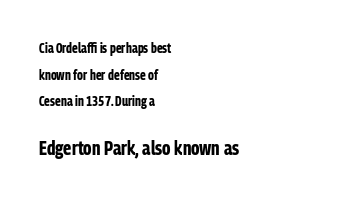
{"italic": "no", "bold": "yes", "underline": "no", "align": "left", "line_spacing": "loose", "line_spacing_ratio": 1.9, "letter_spacing": "normal", "letter_spacing_em": 0.0, "larger_block": "second", "size_ratio": 1.43, "glyph_px": 20}
